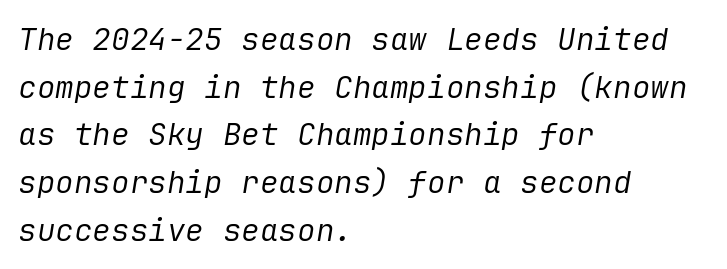
The image shows 31 px regular-weight type, italic (leaning right); set left-aligned, normal line spacing (1.54x), normal letter spacing, not underlined; low stroke contrast and a medium x-height.
